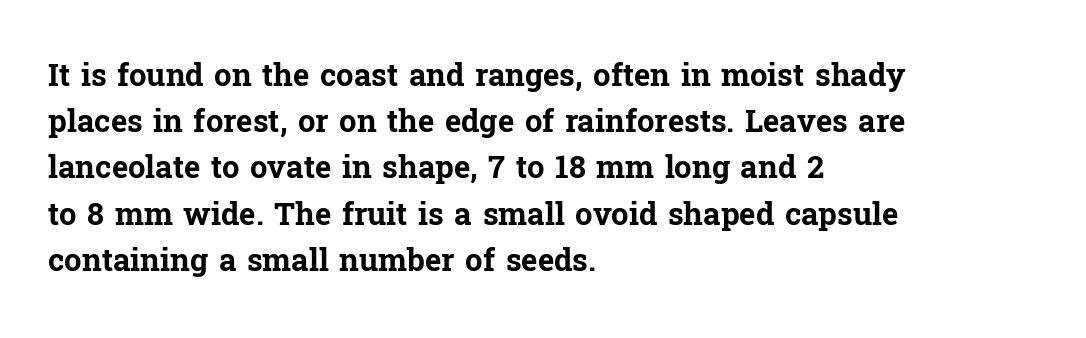
The image shows 31 px bold serif type, upright; set left-aligned, normal line spacing (1.49x), normal letter spacing, not underlined; low stroke contrast and a medium x-height.
